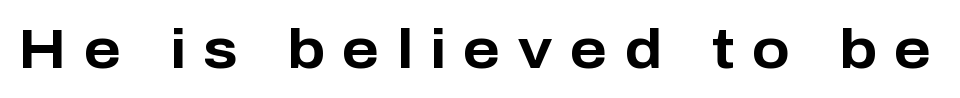
You could only call the tracking loose — the letters float apart. Spacing verdict: proportional, widths tailored to each character. Words float on clear page, feet unadorned. To sum up the face: it is a sans, with no serifs.
